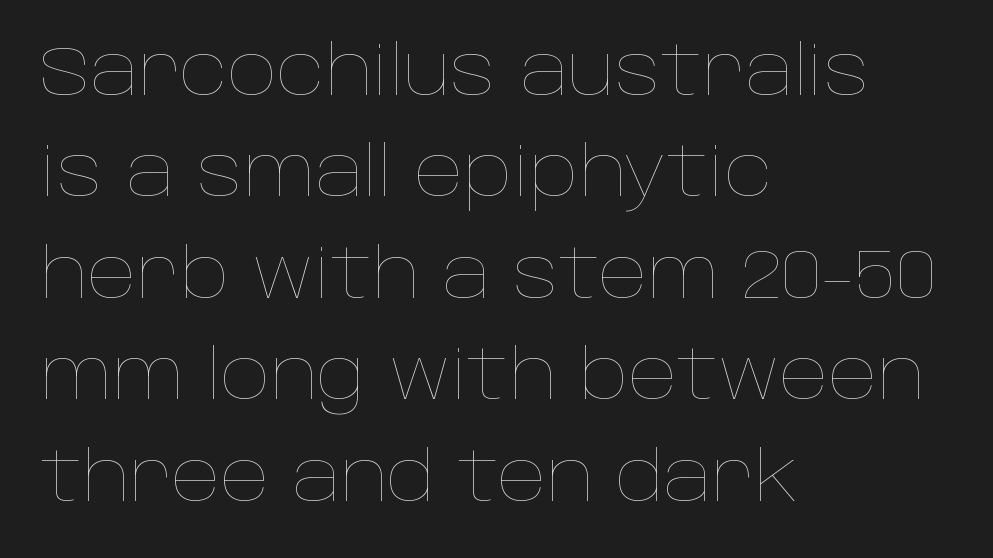
Q: Is the text bold? A: No.
Q: Is the text italic (slanted)? A: No, it is upright.
Q: Is the text underlined? A: No.
Q: How is the paragraph aligned? A: Left-aligned.
Q: Is the spacing between letters normal or unusually wide? A: Normal.
Q: Is the spacing between lines tight, normal or loose? A: Normal.
Q: Width (condensed, normal, or wide)? A: Normal.
Q: Stroke contrast? A: Low.
Q: x-height? A: Large.
Q: Monospaced? A: No.
